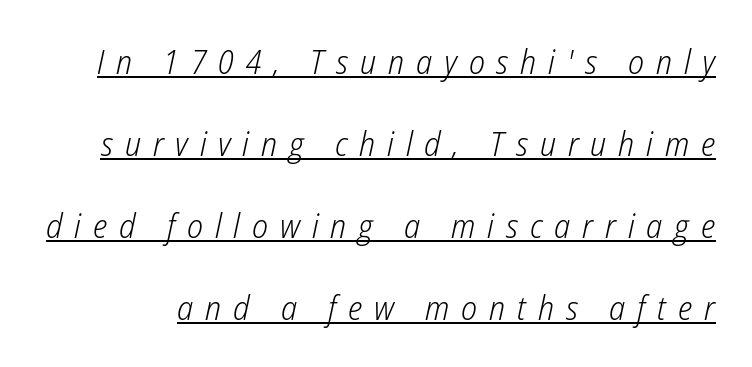
{"italic": "yes", "lean": "right", "slant_degrees": 12, "bold": "no", "weight": "light", "width": "condensed", "stroke_contrast": "low", "x_height": "medium", "monospaced": "no", "underline": "yes", "line_spacing": "loose", "line_spacing_ratio": 2.41, "letter_spacing": "wide", "letter_spacing_em": 0.35, "glyph_px": 34}
